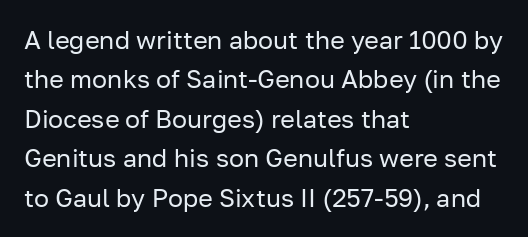
The image shows 25 px text type, upright; set left-aligned, normal line spacing (1.58x), normal letter spacing, not underlined.
